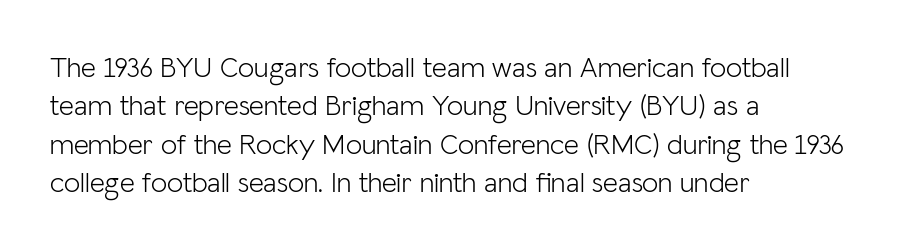
The image shows 29 px light sans-serif type, upright; set left-aligned, normal line spacing (1.32x), normal letter spacing, not underlined; low stroke contrast and a medium x-height.
